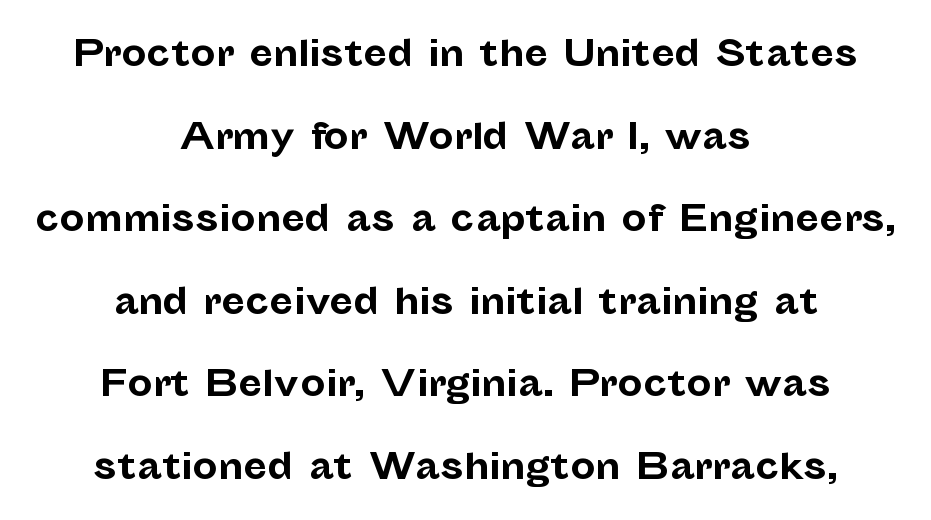
Q: Is the text bold? A: Yes.
Q: Is the text italic (slanted)? A: No, it is upright.
Q: Is the typeface a serif or a sans-serif typeface? A: Sans-serif.
Q: Is the text underlined? A: No.
Q: How is the paragraph aligned? A: Centered.
Q: Is the spacing between letters normal or unusually wide? A: Normal.
Q: Is the spacing between lines tight, normal or loose? A: Loose.
Q: Width (condensed, normal, or wide)? A: Normal.
Q: Stroke contrast? A: Low.
Q: x-height? A: Medium.
Q: Monospaced? A: No.
